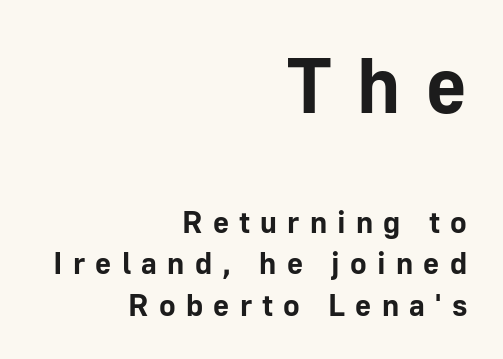
{"serif": "no", "italic": "no", "bold": "yes", "weight": "bold", "width": "normal", "stroke_contrast": "low", "x_height": "medium", "monospaced": "no", "underline": "no", "align": "right", "line_spacing": "normal", "line_spacing_ratio": 1.33, "letter_spacing": "wide", "letter_spacing_em": 0.33, "larger_block": "first", "size_ratio": 2.52, "glyph_px": 78}
